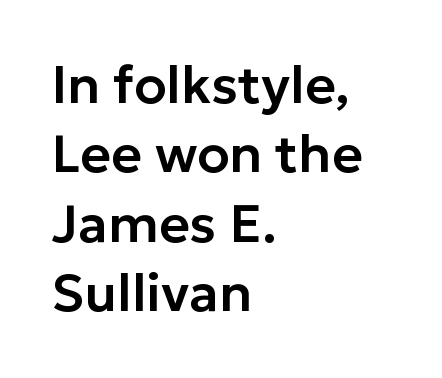
Letterform terminals end flat and unadorned throughout the passage. The rendering uses natural spacing where letterforms have individual widths. Each new line begins a customary step beneath the previous one. The lettering holds an erect, upright posture throughout.
